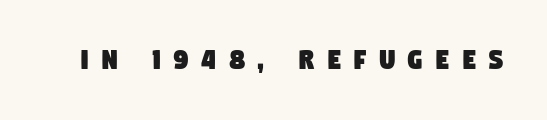
The image shows 31 px condensed sans-serif type; set unusually wide letter spacing (+0.41 em), not underlined; low stroke contrast and a large x-height.
